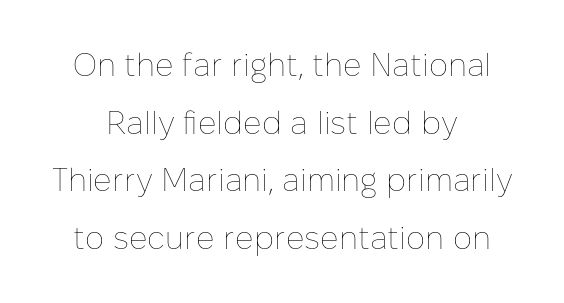
{"italic": "no", "bold": "no", "weight": "thin", "width": "normal", "stroke_contrast": "low", "x_height": "medium", "monospaced": "no", "underline": "no", "align": "center", "line_spacing_ratio": 1.8, "letter_spacing": "normal", "letter_spacing_em": 0.0, "glyph_px": 32}
